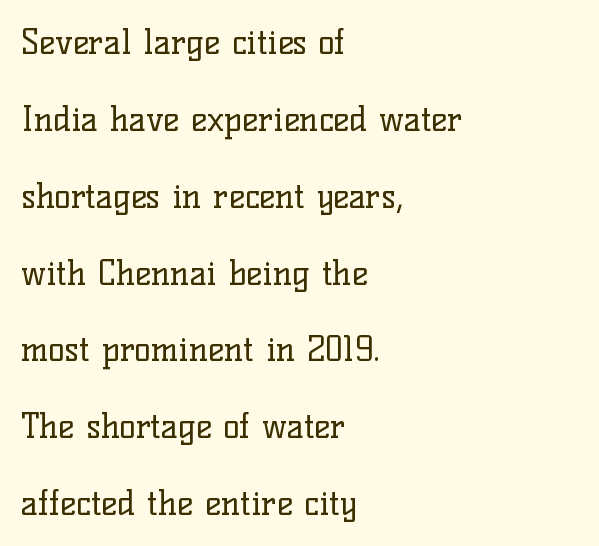
{"serif": "yes", "italic": "no", "bold": "no", "weight": "regular", "width": "normal", "stroke_contrast": "low", "x_height": "medium", "monospaced": "no", "underline": "no", "align": "left", "line_spacing": "loose", "line_spacing_ratio": 2.26, "letter_spacing": "normal", "letter_spacing_em": 0.0, "glyph_px": 34}
